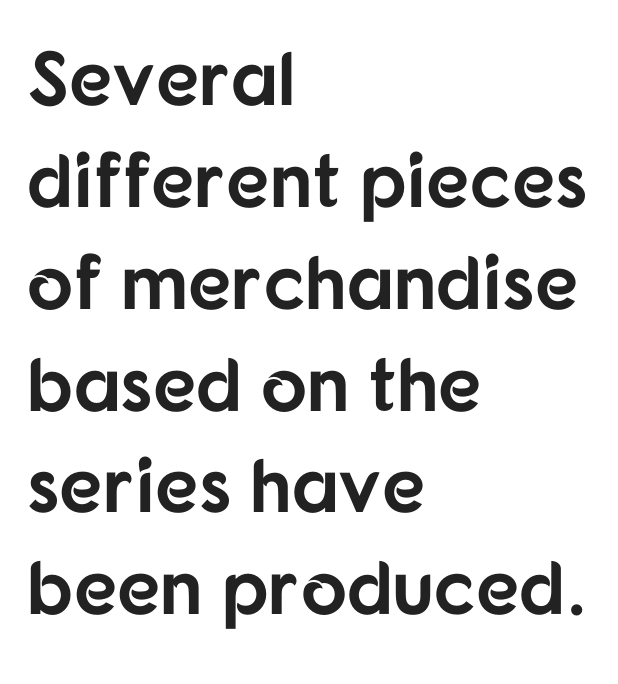
Q: Is the text bold? A: Yes.
Q: Is the text italic (slanted)? A: No, it is upright.
Q: Is the typeface a serif or a sans-serif typeface? A: Sans-serif.
Q: Is the text underlined? A: No.
Q: How is the paragraph aligned? A: Left-aligned.
Q: Is the spacing between letters normal or unusually wide? A: Normal.
Q: Is the spacing between lines tight, normal or loose? A: Normal.
Q: Width (condensed, normal, or wide)? A: Normal.
Q: Stroke contrast? A: Low.
Q: x-height? A: Medium.
Q: Monospaced? A: No.
